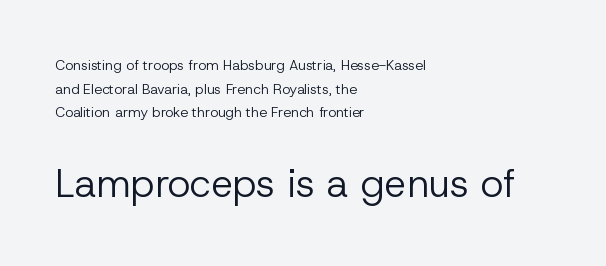
{"serif": "no", "italic": "no", "bold": "no", "weight": "regular", "width": "normal", "stroke_contrast": "low", "x_height": "medium", "monospaced": "no", "underline": "no", "align": "left", "line_spacing": "normal", "line_spacing_ratio": 1.69, "letter_spacing": "normal", "letter_spacing_em": 0.0, "larger_block": "second", "size_ratio": 2.79, "glyph_px": 39}
